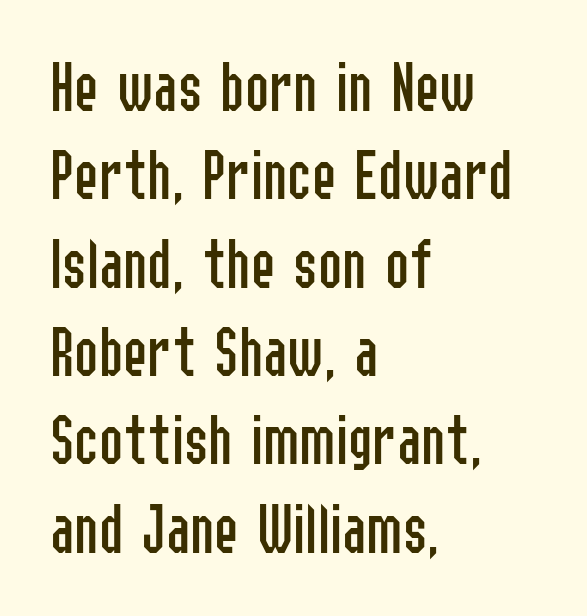
Beneath every word, the page is bare. Leftover space on each line is placed entirely after the last word. Looks like regular typesetting: each glyph gets only the width it needs. This sample uses plain, unmodified letter spacing.
